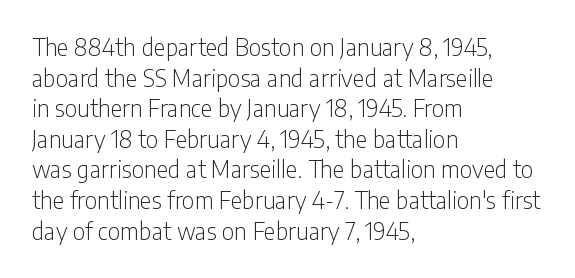
The image shows 23 px text type, upright; set left-aligned, normal line spacing (1.33x), normal letter spacing, not underlined.
